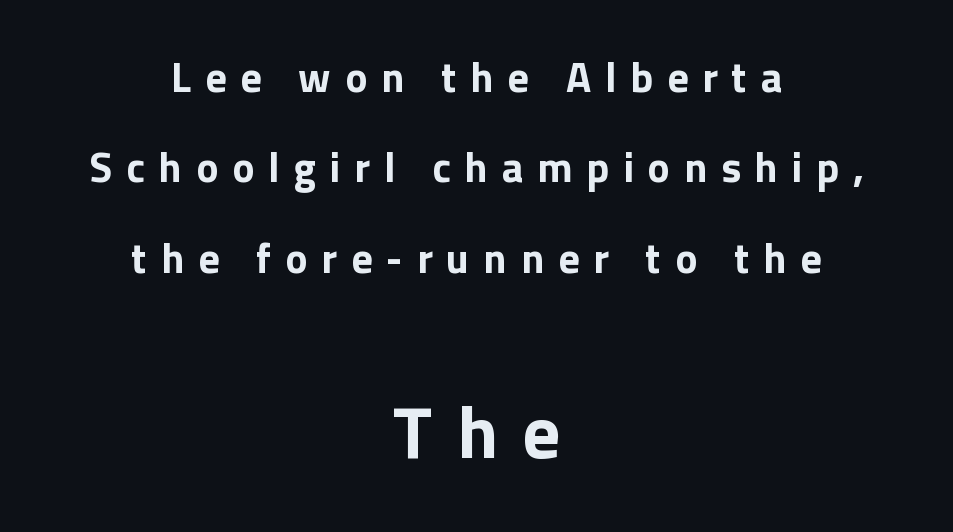
The image shows 74 px bold sans-serif type, upright; set centered, loose line spacing (2.15x), unusually wide letter spacing (+0.33 em), not underlined; the second (bottom) block is 1.76x larger; a medium x-height.
